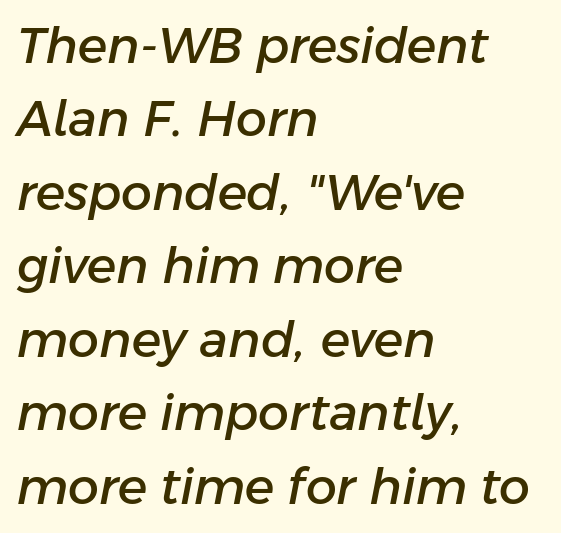
{"italic": "yes", "lean": "right", "slant_degrees": 11, "width": "normal", "stroke_contrast": "low", "x_height": "medium", "monospaced": "no", "underline": "no", "align": "left", "line_spacing": "normal", "line_spacing_ratio": 1.5, "letter_spacing": "normal", "letter_spacing_em": 0.0, "glyph_px": 49}
